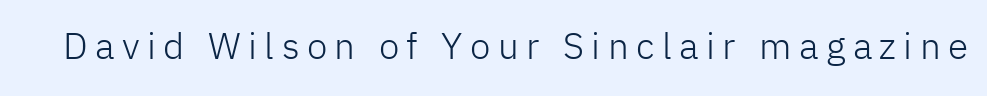
The image shows 37 px light sans-serif type, upright; set unusually wide letter spacing (+0.2 em), not underlined; low stroke contrast and a medium x-height.
